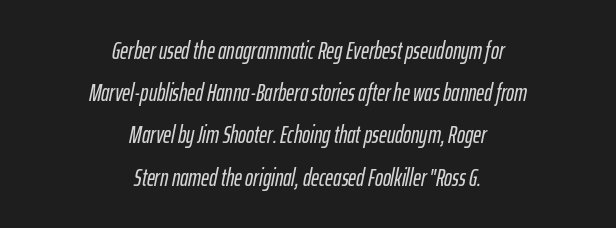
{"italic": "yes", "lean": "right", "slant_degrees": 12, "underline": "no", "align": "center", "line_spacing_ratio": 1.76, "letter_spacing": "normal", "letter_spacing_em": 0.0, "glyph_px": 24}
